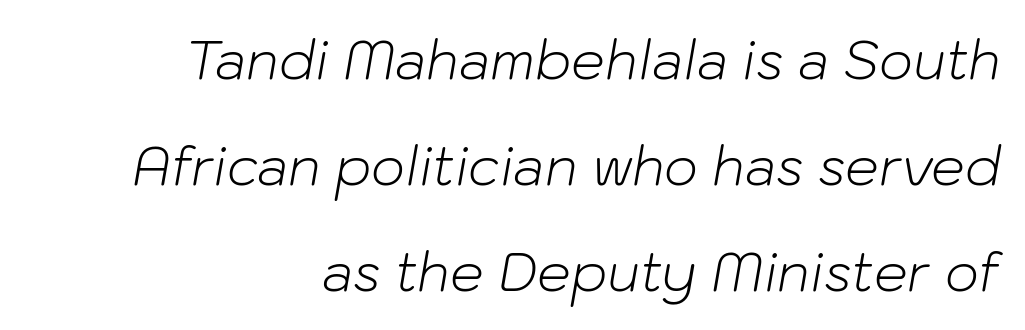
The image shows 53 px light type, italic (leaning right); set right-aligned, loose line spacing (2.0x), normal letter spacing, not underlined; low stroke contrast and a medium x-height.
